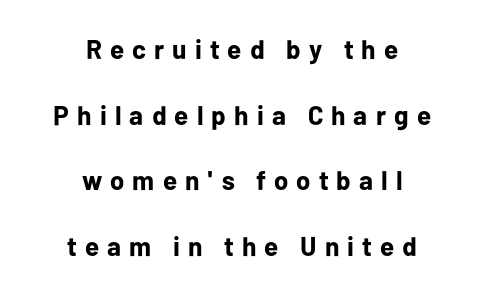
These lines stand farther apart than default settings would place them. A typesetter would mark this as roman, not italic. The lines in this sample share a center point and differ in where they start and stop. The space beneath each line is pristine and unruled. Characters follow at a spacing far wider than the type designer built in.
